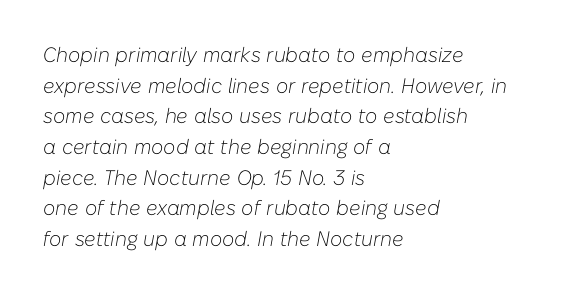
If you drew a ruler down the left edge, every line would touch it. Standard letterfit; no display-style spreading of the glyphs. The passage shown is not underscored anywhere. The lines sit at an ordinary, default distance from one another. Yep, that's italic — everything's leaning. Unbolded letterforms with no extra heft.
